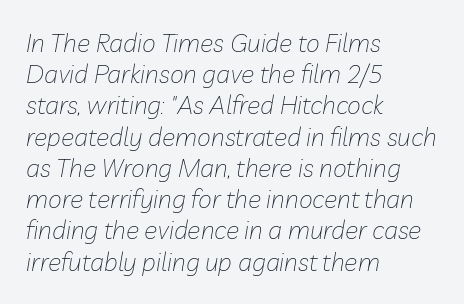
How are the letters spaced? Ordinarily, with no added tracking. The typography opts for an oblique posture over an upright one. Nothing heavy about these letters — not bold at all. Successive baselines arrive at the customary interval. The words here are not underlined. A classic flush-left, rag-right setting is used for this passage.
